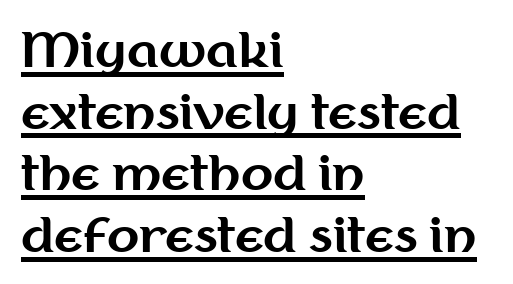
The image shows 47 px bold sans-serif type, upright; set left-aligned, normal line spacing (1.31x), normal letter spacing, underlined; medium stroke contrast and a medium x-height.
